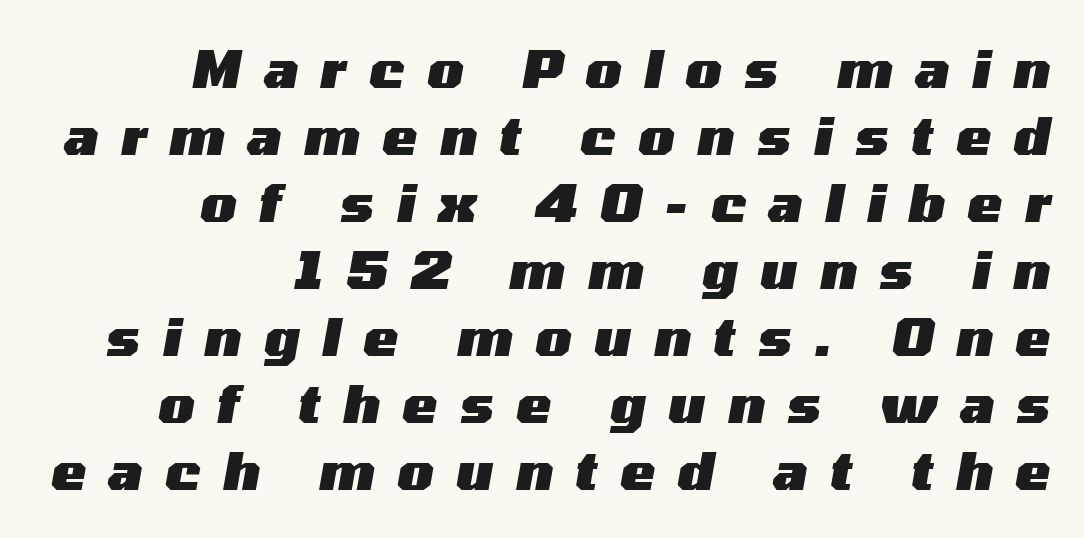
The image shows 52 px heavy, wide type, italic (leaning right); set right-aligned, normal line spacing (1.29x), unusually wide letter spacing (+0.44 em), not underlined; medium stroke contrast and a medium x-height.
